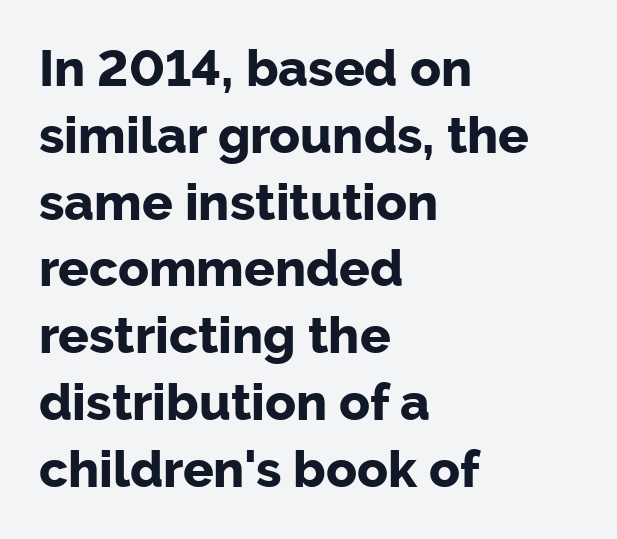
The image shows 51 px bold sans-serif type, upright; set left-aligned, normal line spacing (1.31x), normal letter spacing, not underlined; low stroke contrast and a medium x-height.
